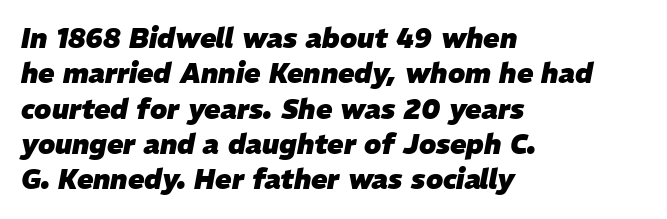
{"italic": "yes", "lean": "right", "slant_degrees": 11, "bold": "yes", "underline": "no", "align": "left", "line_spacing": "normal", "line_spacing_ratio": 1.31, "letter_spacing": "normal", "letter_spacing_em": 0.0, "glyph_px": 27}
